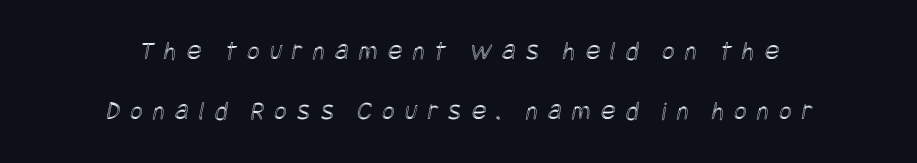
The image shows 27 px text type; set centered, loose line spacing (2.23x), unusually wide letter spacing (+0.38 em), not underlined.
